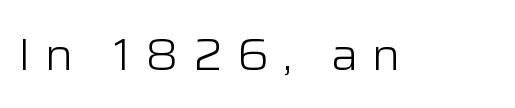
Q: Is the text bold? A: No.
Q: Is the text italic (slanted)? A: No, it is upright.
Q: Is the typeface a serif or a sans-serif typeface? A: Sans-serif.
Q: Is the text underlined? A: No.
Q: Is the spacing between letters normal or unusually wide? A: Unusually wide.
Q: Width (condensed, normal, or wide)? A: Normal.
Q: Stroke contrast? A: Low.
Q: x-height? A: Medium.
Q: Monospaced? A: No.
